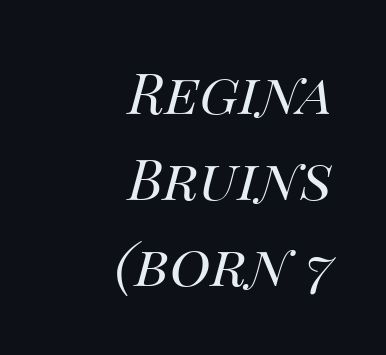
Q: Is the text bold? A: No.
Q: Is the text italic (slanted)? A: Yes, it leans right by about 14 degrees.
Q: Is the text underlined? A: No.
Q: How is the paragraph aligned? A: Right-aligned.
Q: Is the spacing between letters normal or unusually wide? A: Normal.
Q: Is the spacing between lines tight, normal or loose? A: Normal.
Q: Width (condensed, normal, or wide)? A: Normal.
Q: Stroke contrast? A: Medium.
Q: x-height? A: Large.
Q: Monospaced? A: No.
